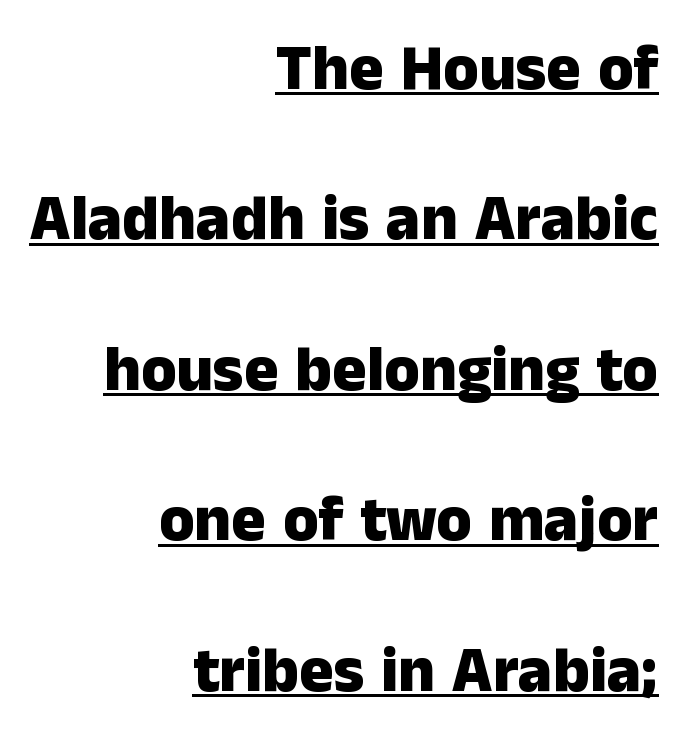
Examine the stroke ends and you'll find no serifs. The passage shown is typed in a proportional face where columns would drift. The horizontal fit of the characters is conventional and even. If you drew a line through each stem, it would be perfectly vertical. Loosely led — the rows are spread out. Emphasis by weight is at full strength: bold.
